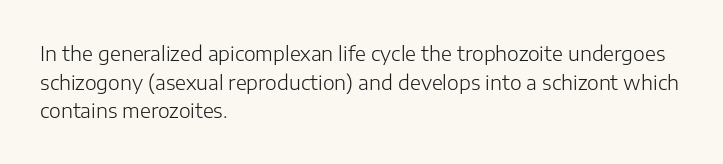
The image shows 20 px text type, upright; set left-aligned, normal line spacing (1.43x), normal letter spacing, not underlined.
